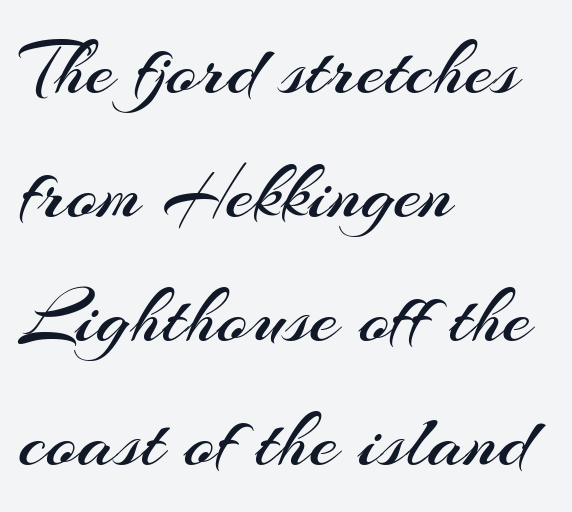
The image shows 80 px regular-weight sans-serif type; set left-aligned, normal line spacing (1.55x), normal letter spacing, not underlined; medium stroke contrast and a small x-height.
